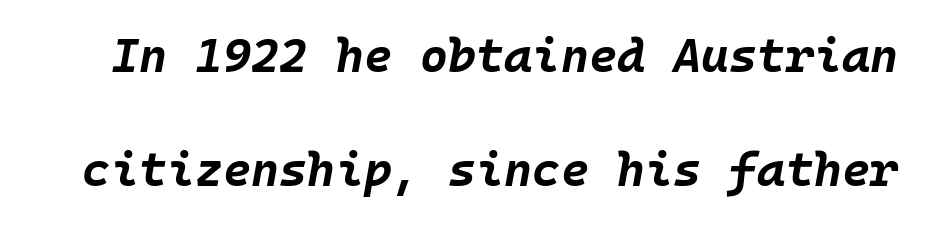
{"italic": "yes", "lean": "right", "slant_degrees": 10, "bold": "yes", "weight": "bold", "width": "normal", "stroke_contrast": "low", "x_height": "large", "monospaced": "yes", "underline": "no", "line_spacing": "loose", "line_spacing_ratio": 2.38, "letter_spacing": "normal", "letter_spacing_em": 0.0, "glyph_px": 48}
